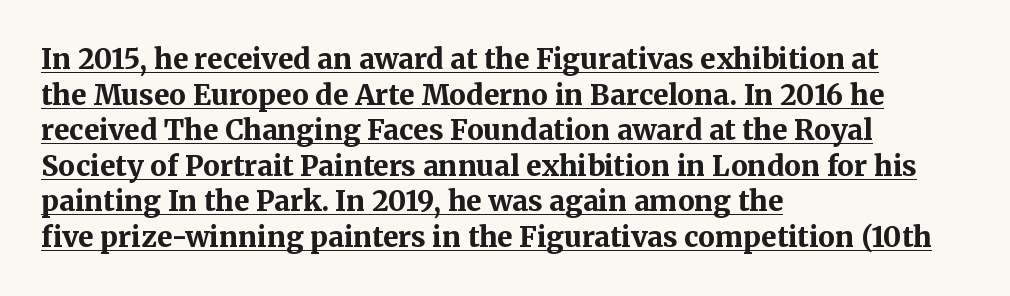
{"serif": "yes", "italic": "no", "bold": "yes", "weight": "bold", "width": "normal", "stroke_contrast": "medium", "x_height": "medium", "monospaced": "no", "underline": "yes", "align": "left", "line_spacing": "normal", "line_spacing_ratio": 1.27, "letter_spacing": "normal", "letter_spacing_em": 0.0, "glyph_px": 28}
